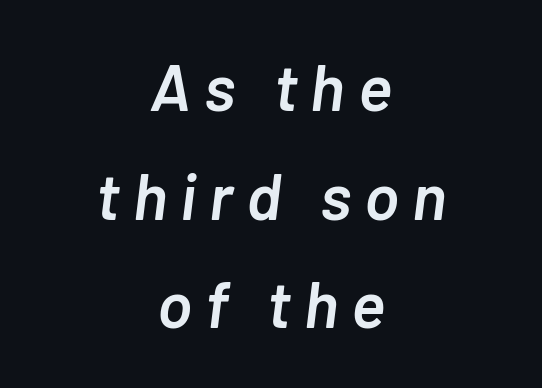
Q: Is the text bold? A: Semi-bold.
Q: Is the text italic (slanted)? A: Yes, it leans right by about 7 degrees.
Q: Is the text underlined? A: No.
Q: How is the paragraph aligned? A: Centered.
Q: Is the spacing between letters normal or unusually wide? A: Unusually wide.
Q: Is the spacing between lines tight, normal or loose? A: Normal.
Q: Width (condensed, normal, or wide)? A: Normal.
Q: Stroke contrast? A: Low.
Q: x-height? A: Medium.
Q: Monospaced? A: No.
